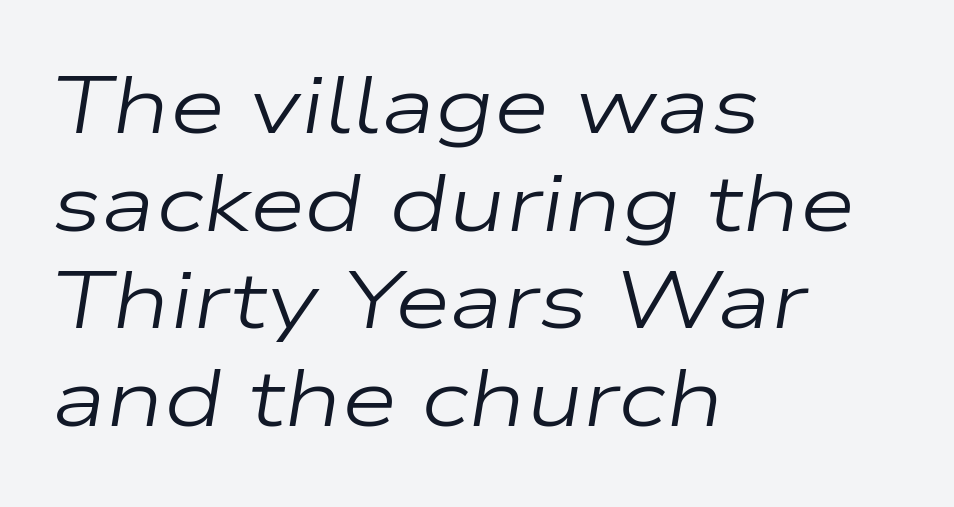
Q: Is the text bold? A: No.
Q: Is the text italic (slanted)? A: Yes, it leans right by about 9 degrees.
Q: Is the text underlined? A: No.
Q: How is the paragraph aligned? A: Left-aligned.
Q: Is the spacing between letters normal or unusually wide? A: Normal.
Q: Width (condensed, normal, or wide)? A: Wide.
Q: Stroke contrast? A: Low.
Q: x-height? A: Medium.
Q: Monospaced? A: No.
